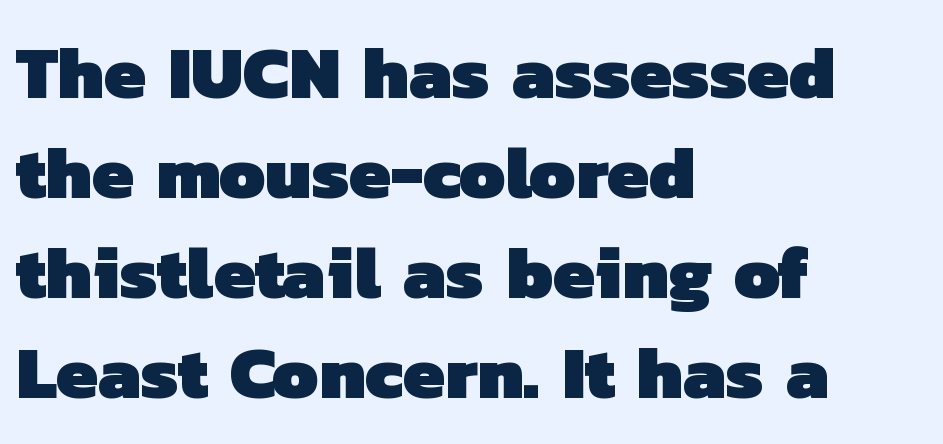
The text was rendered using a sans face with plain stroke endings. Between one letter and the next there's only the usual sliver of space. You could not count columns in this text — the font is proportionally spaced. Teacher's note: observe the even left margin — that is flush-left alignment. Bare-footed words on every line. The typesetting leans heavy: a genuine bold.
